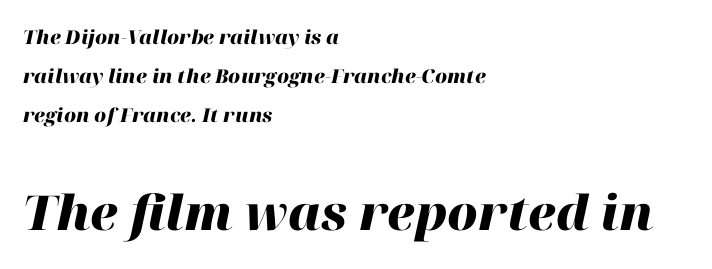
The baseline area is clear. Top chunk: small. Bottom chunk: large. This sample trades compactness for vertical openness between lines. The rendering uses natural spacing where letterforms have individual widths.
